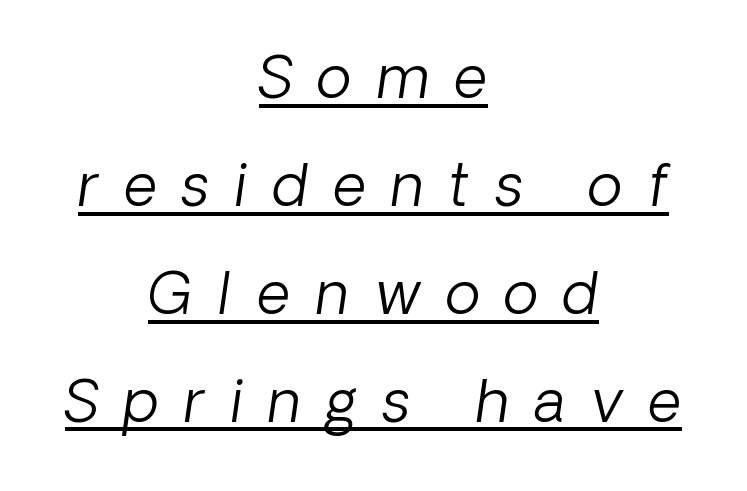
{"serif": "no", "bold": "no", "weight": "light", "width": "normal", "stroke_contrast": "low", "x_height": "medium", "monospaced": "no", "underline": "yes", "align": "center", "line_spacing_ratio": 1.86, "letter_spacing": "wide", "letter_spacing_em": 0.44, "glyph_px": 58}
